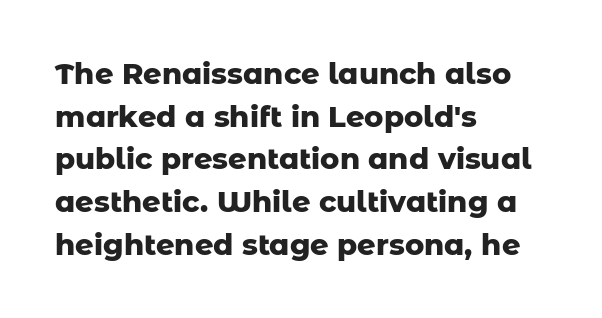
The image shows 29 px heavy sans-serif type, upright; set left-aligned, normal line spacing (1.47x), normal letter spacing, not underlined; low stroke contrast and a medium x-height.
